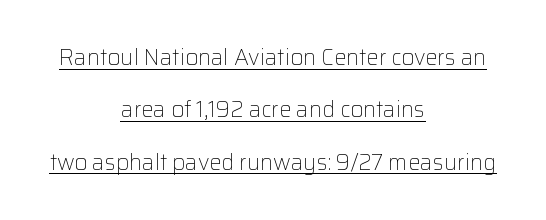
Q: Is the text bold? A: No.
Q: Is the text italic (slanted)? A: No, it is upright.
Q: Is the text underlined? A: Yes.
Q: How is the paragraph aligned? A: Centered.
Q: Is the spacing between letters normal or unusually wide? A: Normal.
Q: Is the spacing between lines tight, normal or loose? A: Loose.
